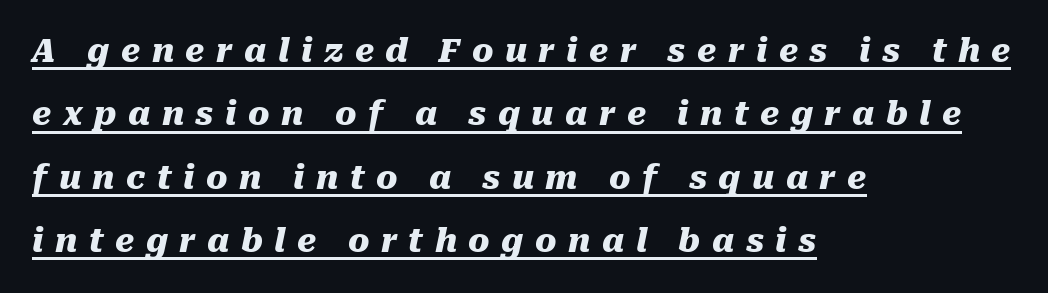
The image shows 32 px heavy type, italic (leaning right); set left-aligned, loose line spacing (1.98x), unusually wide letter spacing (+0.36 em), underlined; medium stroke contrast and a medium x-height.
